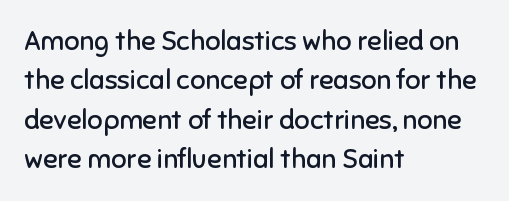
The image shows 27 px text type, upright; set left-aligned, normal line spacing (1.46x), normal letter spacing, not underlined.
